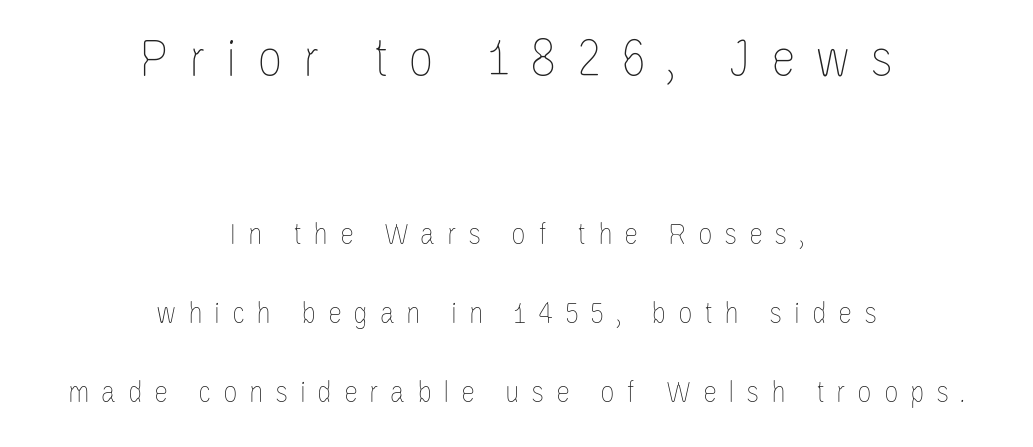
The image shows 56 px thin, condensed type, upright; set centered, loose line spacing (2.48x), unusually wide letter spacing (+0.36 em), not underlined; the first (top) block is 1.75x larger; low stroke contrast and a large x-height.
